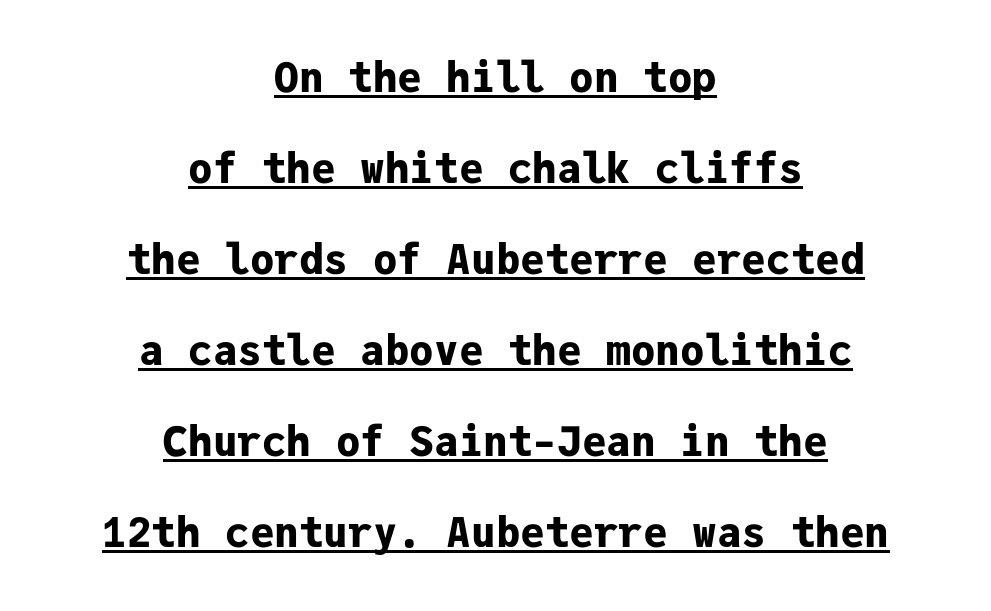
Q: Is the text bold? A: Yes.
Q: Is the text italic (slanted)? A: No, it is upright.
Q: Is the typeface a serif or a sans-serif typeface? A: Sans-serif.
Q: Is the text underlined? A: Yes.
Q: How is the paragraph aligned? A: Centered.
Q: Is the spacing between letters normal or unusually wide? A: Normal.
Q: Is the spacing between lines tight, normal or loose? A: Loose.
Q: Width (condensed, normal, or wide)? A: Normal.
Q: Stroke contrast? A: Low.
Q: x-height? A: Medium.
Q: Monospaced? A: Yes.
